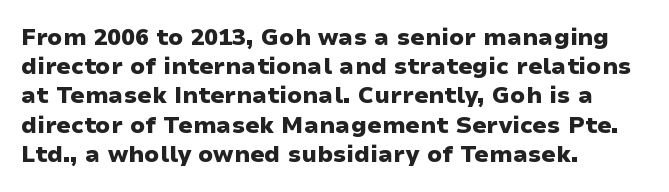
Is the block centered? No — it sits flush against the left margin. Strong, thick strokes mark this as bold type. Plain, unruled lines of type. Nothing unusual about the tracking: characters are spaced as the font intends. When letters stand straight like this, we call the style roman or upright. One glance says typical: line gaps are just what's usual.
